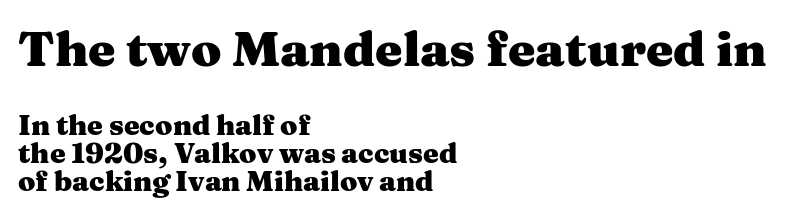
The rendering uses a small line-height, squeezing the rows. Small tapered or slab feet sit at the stroke ends, so this counts as serif. A clean baseline with only descenders dipping below it. Size hierarchy here favors the leading block over the trailing one. The passage shown is typed in a proportional face where columns would drift.
